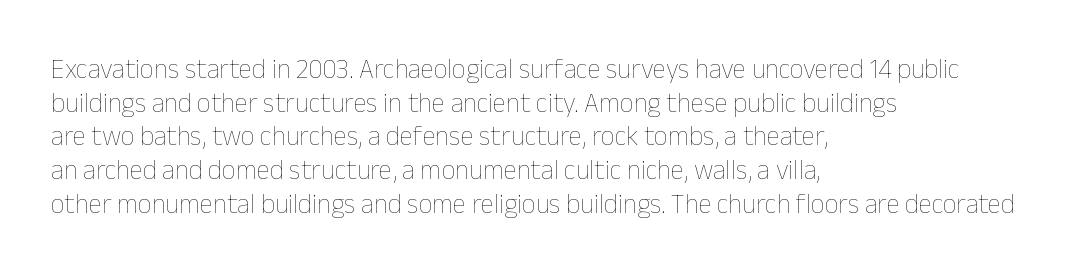
Whoever set this chose a conventional vertical rhythm. Each stroke keeps to a modest, everyday thickness or less. Is there any slant? The stems are plumb. Any mark beneath the type? The region is blank. Horizontal alignment here is leftward, the default for most running prose.
